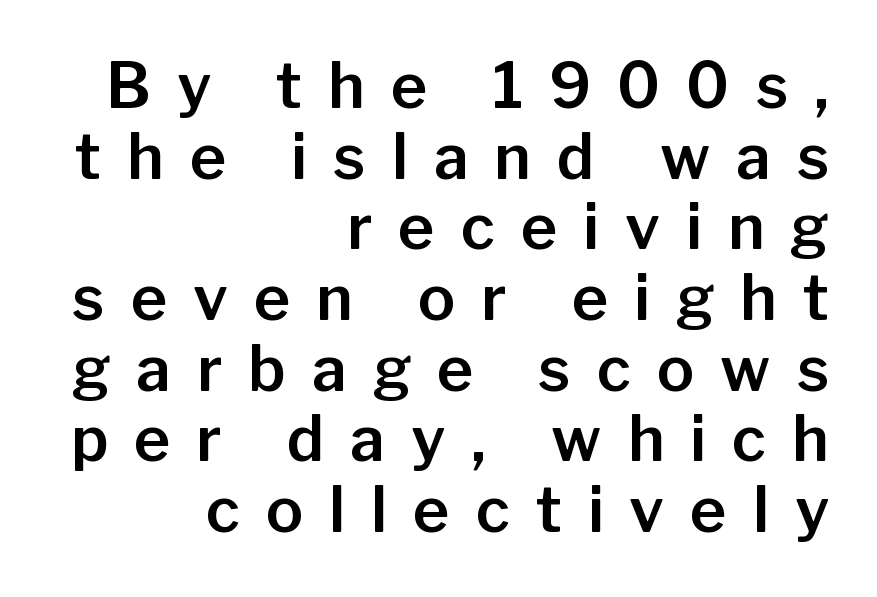
Q: Is the text italic (slanted)? A: No, it is upright.
Q: Is the typeface a serif or a sans-serif typeface? A: Sans-serif.
Q: Is the text underlined? A: No.
Q: How is the paragraph aligned? A: Right-aligned.
Q: Is the spacing between letters normal or unusually wide? A: Unusually wide.
Q: Is the spacing between lines tight, normal or loose? A: Tight.
Q: Width (condensed, normal, or wide)? A: Normal.
Q: Stroke contrast? A: Low.
Q: x-height? A: Medium.
Q: Monospaced? A: No.
